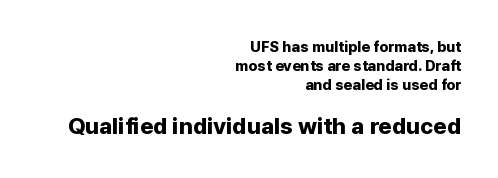
Q: Is the text bold? A: Yes.
Q: Is the text italic (slanted)? A: No, it is upright.
Q: Is the text underlined? A: No.
Q: How is the paragraph aligned? A: Right-aligned.
Q: Is the spacing between letters normal or unusually wide? A: Normal.
Q: Is the spacing between lines tight, normal or loose? A: Normal.
Q: Which block of text is set in a larger size, the first (top) or the second (bottom)? A: The second (bottom) one.
